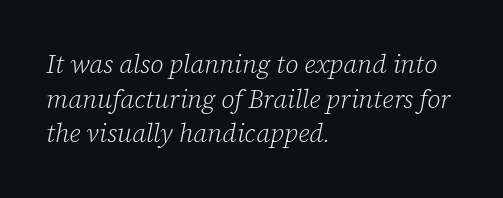
{"italic": "yes", "lean": "right", "slant_degrees": 12, "bold": "no", "underline": "no", "align": "left", "line_spacing": "normal", "line_spacing_ratio": 1.33, "letter_spacing": "normal", "letter_spacing_em": 0.0, "glyph_px": 26}
